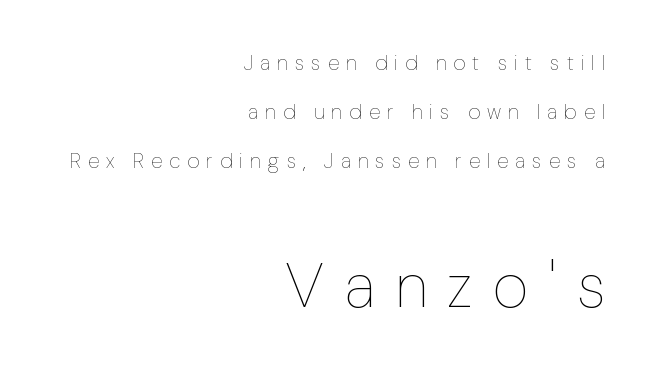
The zone under the glyphs is completely vacant. The passage shown is typed in a proportional face where columns would drift. This layout puts the modest block above and the oversized block below. There is plenty of visible air inserted between adjacent glyphs. No italicization has been applied; the sample stays upright. No chunkiness to these letters — they're not bold.
